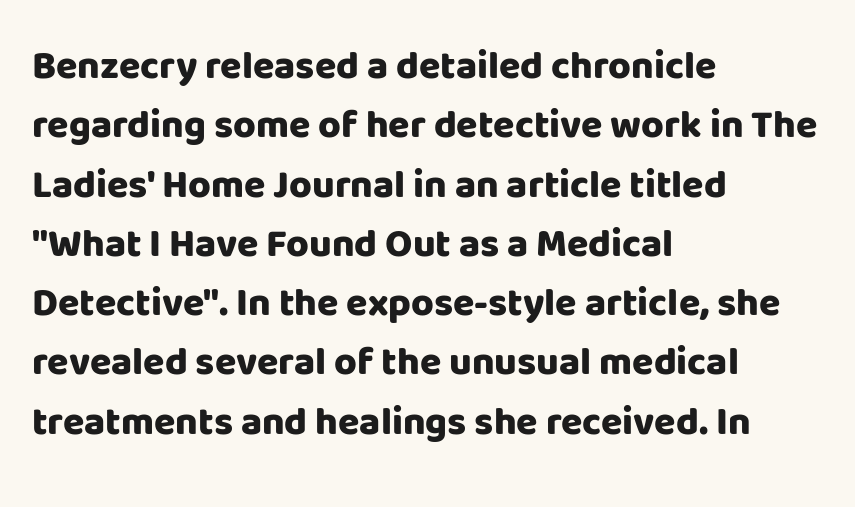
The image shows 39 px heavy sans-serif type, upright; set left-aligned, normal line spacing (1.52x), normal letter spacing, not underlined; low stroke contrast and a large x-height.
